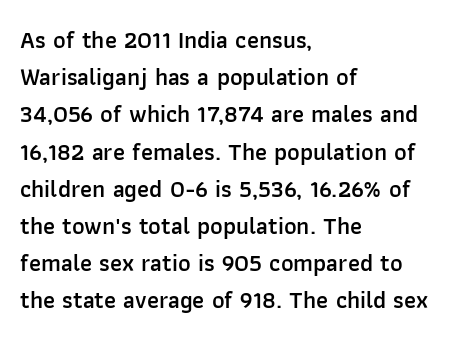
If you measured baseline to baseline, you'd find a middling distance. Summary of weight: moderately heavy, a semibold. Horizontal alignment here is leftward, the default for most running prose. Beneath every word, the page is bare.
